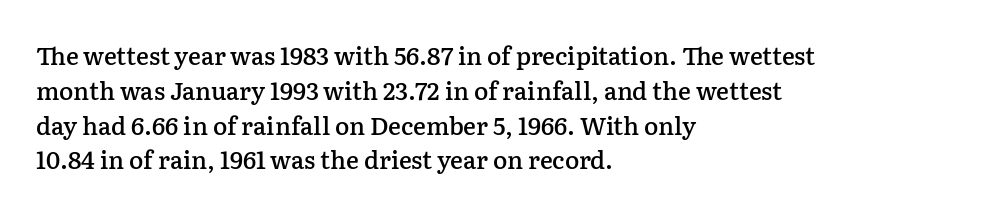
The image shows 24 px text type, upright; set left-aligned, normal line spacing (1.45x), normal letter spacing, not underlined.
